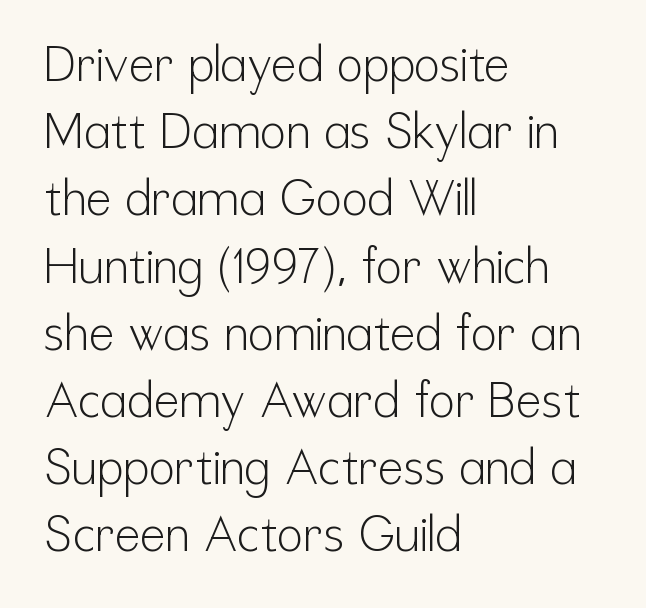
A bare baseline throughout the passage. A typesetter would call this proportional, since set widths differ per character. Tracking here is standard; glyphs follow each other at the usual distance. Does the leading feel generous? No, just average. The type sits square on the baseline with zero lean.
